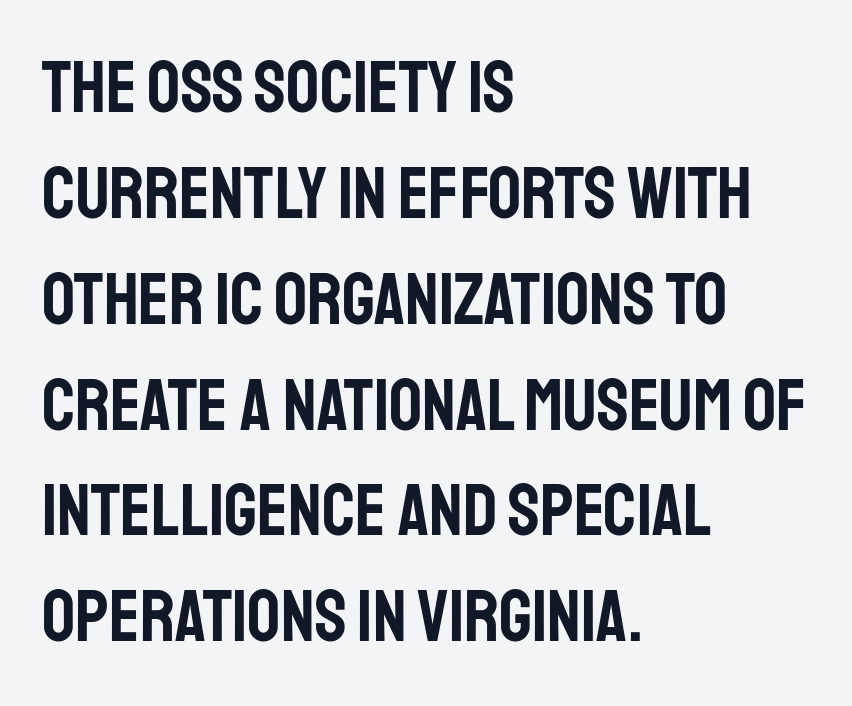
The image shows 73 px condensed sans-serif type, upright; set left-aligned, normal line spacing (1.45x), normal letter spacing, not underlined; low stroke contrast and a large x-height.
